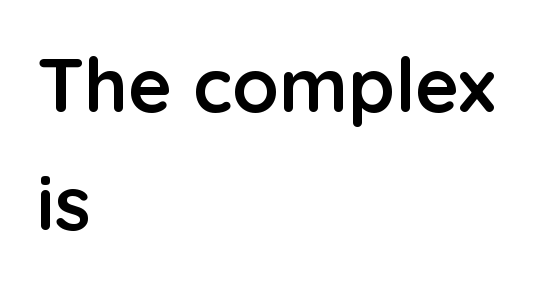
The image shows 75 px semibold sans-serif type, upright; set left-aligned, normal line spacing (1.58x), normal letter spacing, not underlined; low stroke contrast and a medium x-height.
